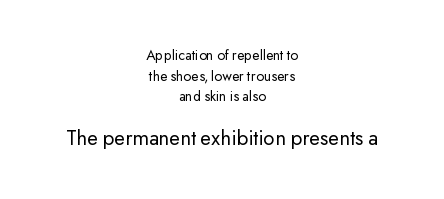
Q: Is the text bold? A: No.
Q: Is the text italic (slanted)? A: No, it is upright.
Q: Is the text underlined? A: No.
Q: How is the paragraph aligned? A: Centered.
Q: Is the spacing between letters normal or unusually wide? A: Normal.
Q: Is the spacing between lines tight, normal or loose? A: Normal.
Q: Which block of text is set in a larger size, the first (top) or the second (bottom)? A: The second (bottom) one.
